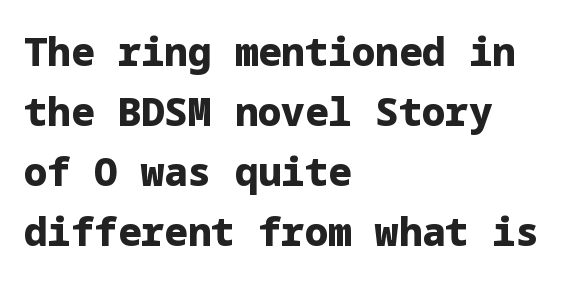
Q: Is the text bold? A: Yes.
Q: Is the text italic (slanted)? A: No, it is upright.
Q: Is the typeface a serif or a sans-serif typeface? A: Sans-serif.
Q: Is the text underlined? A: No.
Q: How is the paragraph aligned? A: Left-aligned.
Q: Is the spacing between letters normal or unusually wide? A: Normal.
Q: Is the spacing between lines tight, normal or loose? A: Normal.
Q: Width (condensed, normal, or wide)? A: Normal.
Q: Stroke contrast? A: Low.
Q: x-height? A: Medium.
